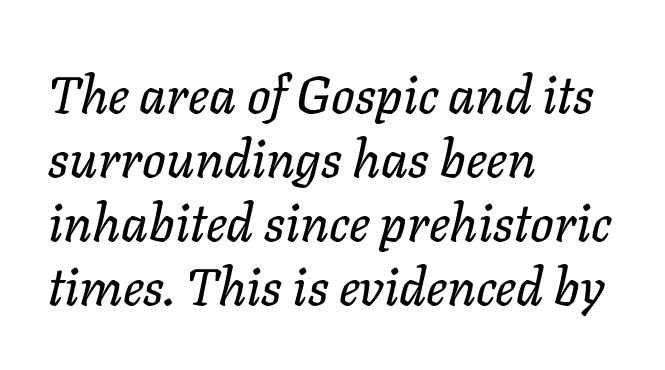
Q: Is the text italic (slanted)? A: Yes, it leans right by about 11 degrees.
Q: Is the text underlined? A: No.
Q: How is the paragraph aligned? A: Left-aligned.
Q: Is the spacing between letters normal or unusually wide? A: Normal.
Q: Width (condensed, normal, or wide)? A: Normal.
Q: Stroke contrast? A: Low.
Q: x-height? A: Medium.
Q: Monospaced? A: No.
